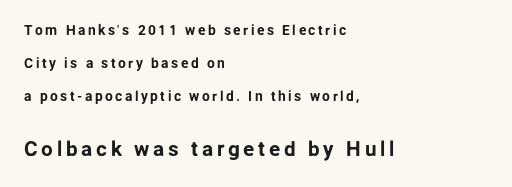
The image shows 21 px text type, upright; set left-aligned, loose line spacing (2.37x), not underlined; the second (bottom) block is 1.5x larger.
